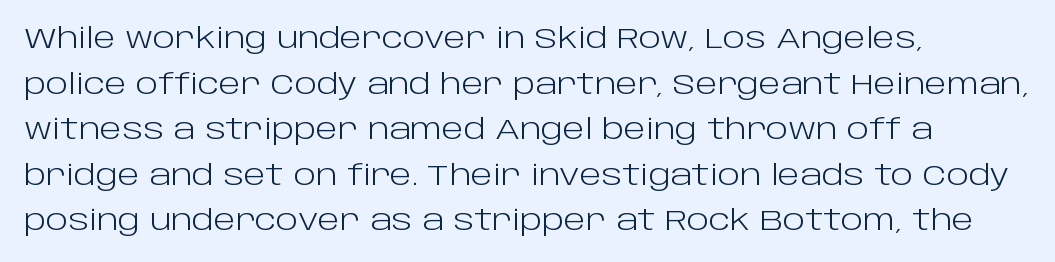
{"serif": "no", "italic": "no", "bold": "no", "weight": "light", "width": "normal", "stroke_contrast": "low", "x_height": "large", "monospaced": "no", "underline": "no", "align": "left", "line_spacing": "normal", "line_spacing_ratio": 1.57, "letter_spacing": "normal", "letter_spacing_em": 0.0, "glyph_px": 29}
